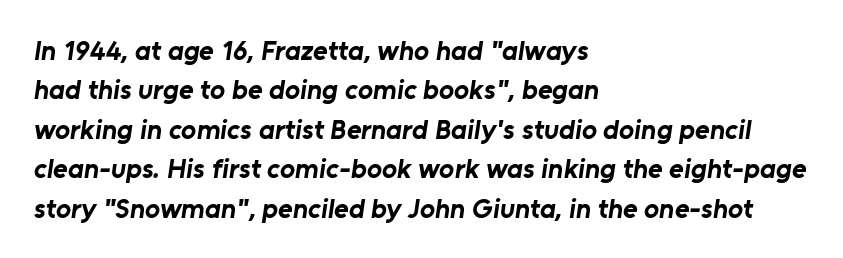
The image shows 28 px bold sans-serif type; set left-aligned, normal line spacing (1.41x), normal letter spacing, not underlined; low stroke contrast and a medium x-height.
